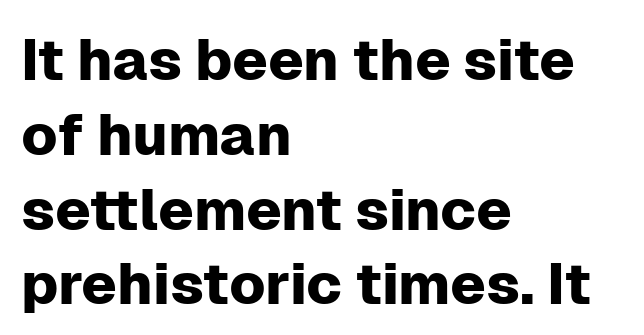
{"serif": "no", "italic": "no", "width": "normal", "stroke_contrast": "low", "x_height": "medium", "monospaced": "no", "underline": "no", "align": "left", "line_spacing": "normal", "line_spacing_ratio": 1.29, "letter_spacing": "normal", "letter_spacing_em": 0.0, "glyph_px": 58}
